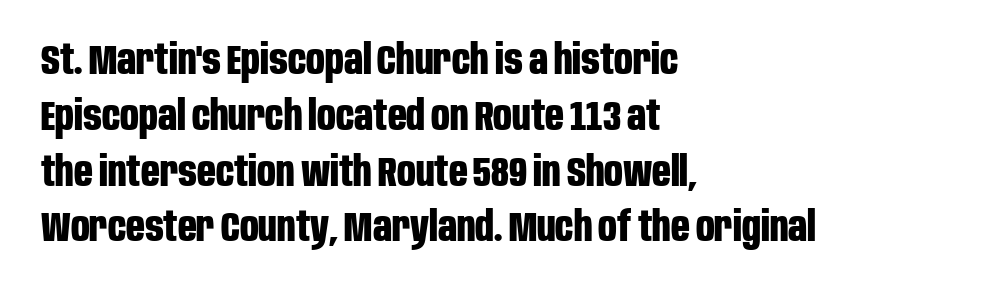
{"serif": "no", "italic": "no", "bold": "yes", "weight": "bold", "width": "condensed", "stroke_contrast": "low", "x_height": "large", "monospaced": "no", "underline": "no", "align": "left", "line_spacing": "normal", "line_spacing_ratio": 1.36, "letter_spacing": "normal", "letter_spacing_em": 0.0, "glyph_px": 41}
